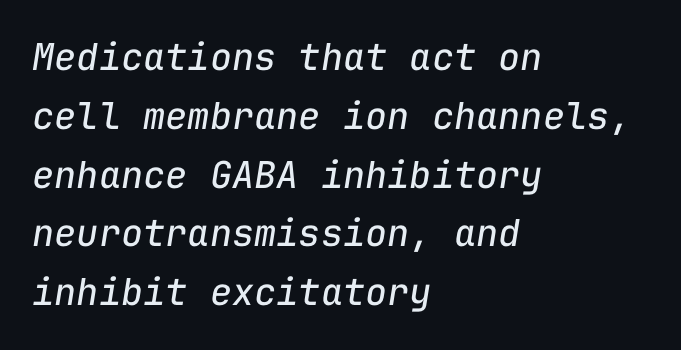
The image shows 37 px regular-weight type, italic (leaning right), monospaced; set left-aligned, normal line spacing (1.59x), normal letter spacing, not underlined; low stroke contrast and a medium x-height.
